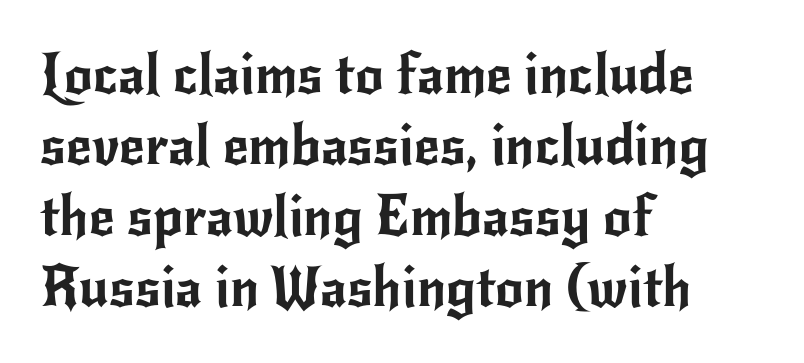
The image shows 56 px sans-serif type, upright; set left-aligned, normal line spacing (1.27x), normal letter spacing, not underlined; low stroke contrast and a small x-height.
